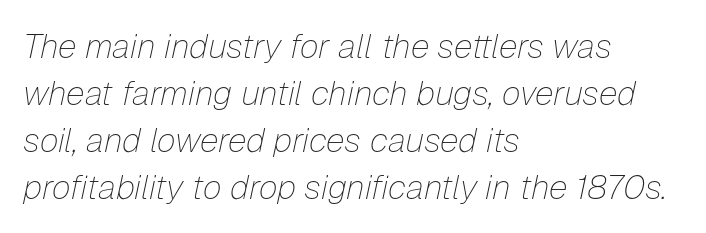
Is this a fixed-width face? No — the glyphs have proportional, varying widths. Is this a heavy cut? Hardly; it is regular or lighter. What's the leading like? Ordinary, nothing unusual. The gaps between neighbouring characters are ordinary and unremarkable. The rendering applies a slant to the glyphs.
